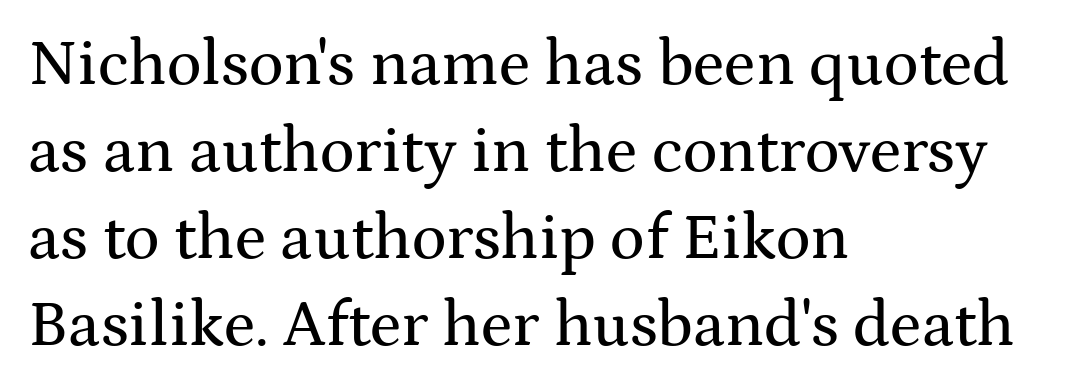
Note the varied advance widths — an 'i' is clearly narrower than an 'm'. The lines are quadded left. Spacing between characters is what you'd get straight out of the box. Underline: absent. Examine the stroke ends and you'll spot serifs. Notice how the stems are strictly vertical — no italics here.
